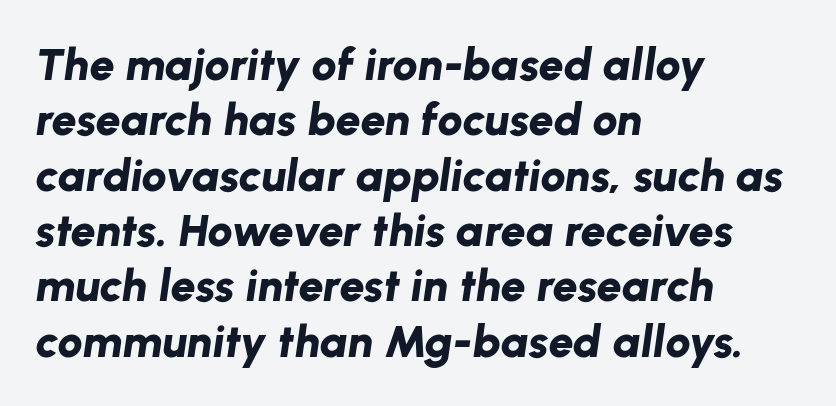
Each word holds together tightly as a unit, with standard inter-letter gaps. Note the varied advance widths — an 'i' is clearly narrower than an 'm'. Bold? Absolutely — the strokes are thick and heavy. Any mark beneath the type? The region is blank. The whole block is typeset with a tilt.
